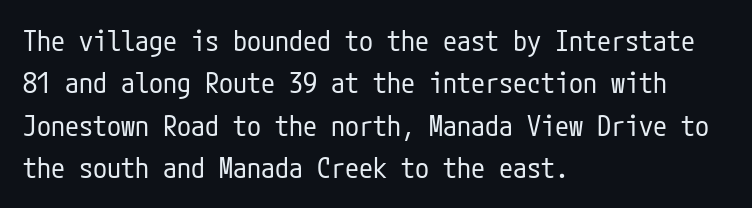
The image shows 28 px regular-weight, condensed sans-serif type, upright; set left-aligned, normal line spacing (1.51x), normal letter spacing, not underlined; low stroke contrast and a medium x-height.
